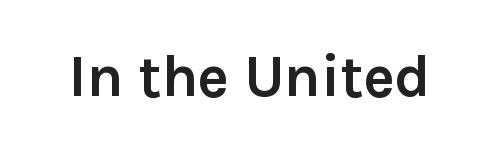
How are the letters spaced? Ordinarily, with no added tracking. The letters stand upright; this is a roman face. You can tell from the bare stems that sans-serif type was used. The passage shown is emphatically bold. Plain, unruled lines of type. You could not count columns in this text — the font is proportionally spaced.
